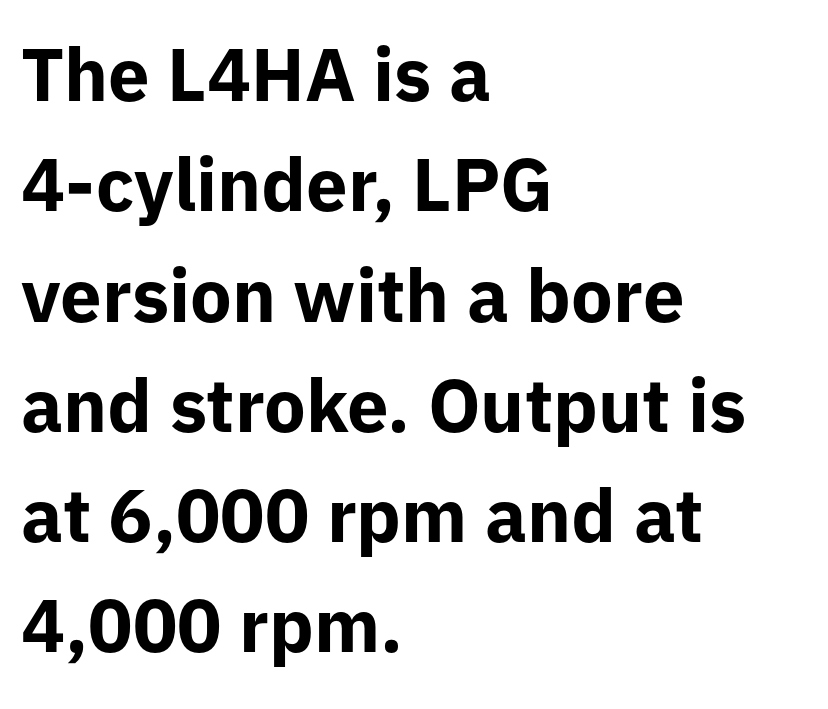
Q: Is the text bold? A: Yes.
Q: Is the text italic (slanted)? A: No, it is upright.
Q: Is the typeface a serif or a sans-serif typeface? A: Sans-serif.
Q: Is the text underlined? A: No.
Q: How is the paragraph aligned? A: Left-aligned.
Q: Is the spacing between letters normal or unusually wide? A: Normal.
Q: Is the spacing between lines tight, normal or loose? A: Normal.
Q: Width (condensed, normal, or wide)? A: Normal.
Q: Stroke contrast? A: Low.
Q: x-height? A: Medium.
Q: Monospaced? A: No.
